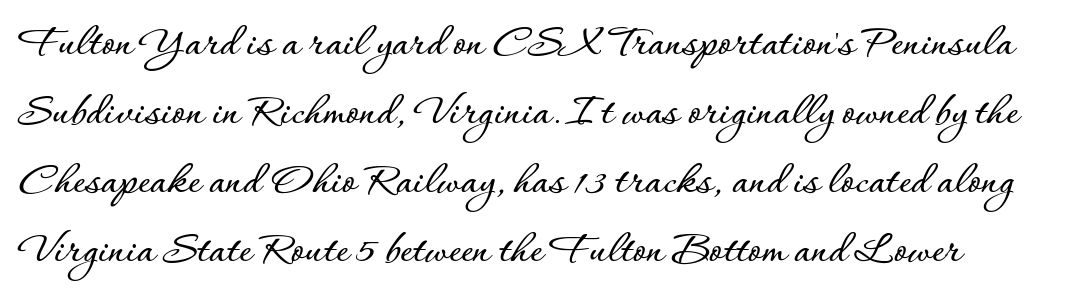
Beneath every word, the page is bare. The letterforms sit shoulder to shoulder at normal distance. Here the designer chose a conventional face with non-uniform glyph widths. How would I describe the line gaps? Plain and ordinary.
